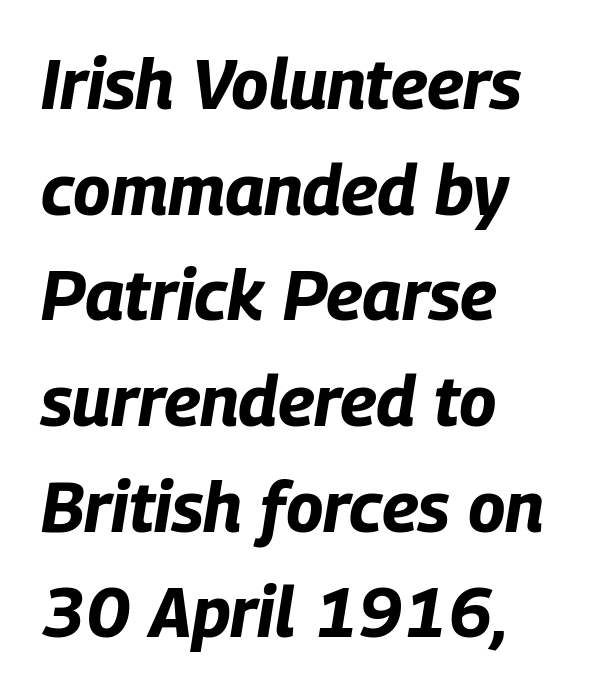
Spacing between characters is what you'd get straight out of the box. Compared with ordinary roman type, these characters are visibly tilted. Heavy, bold letterforms. Line spacing here is normal.
